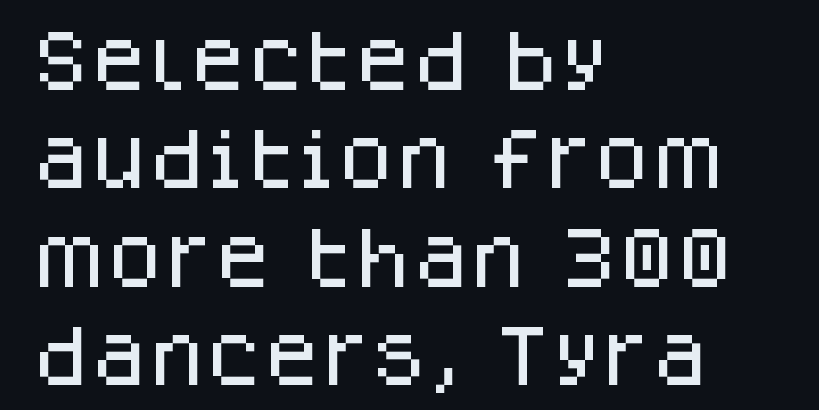
The image shows 66 px sans-serif type, upright; set left-aligned, normal line spacing (1.49x), normal letter spacing, not underlined; low stroke contrast and a large x-height.
